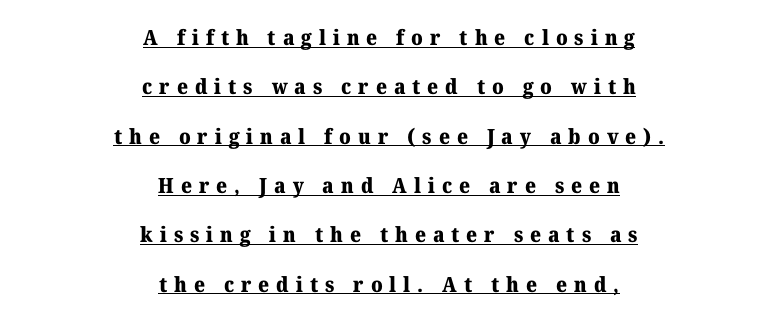
{"italic": "no", "bold": "yes", "underline": "yes", "align": "center", "line_spacing": "loose", "line_spacing_ratio": 2.35, "letter_spacing": "wide", "letter_spacing_em": 0.33, "glyph_px": 21}
